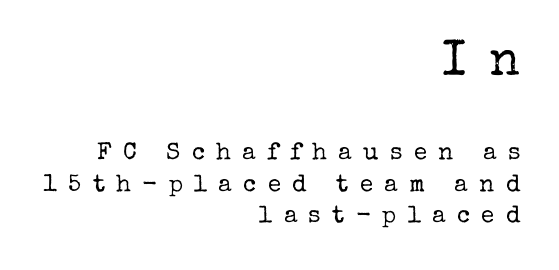
The image shows 49 px regular-weight serif type, upright; set right-aligned, normal line spacing (1.31x), unusually wide letter spacing (+0.47 em), not underlined; the first (top) block is 2.04x larger; low stroke contrast and a medium x-height.
